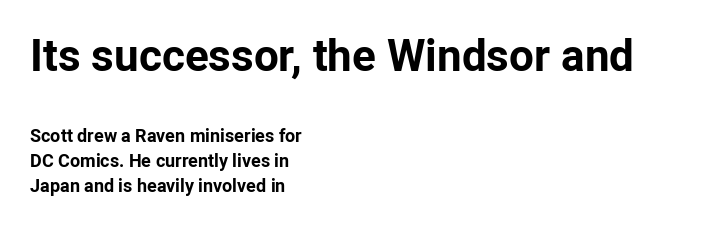
The image shows 44 px bold sans-serif type, upright; set left-aligned, normal line spacing (1.37x), normal letter spacing, not underlined; the first (top) block is 2.44x larger; low stroke contrast and a medium x-height.
